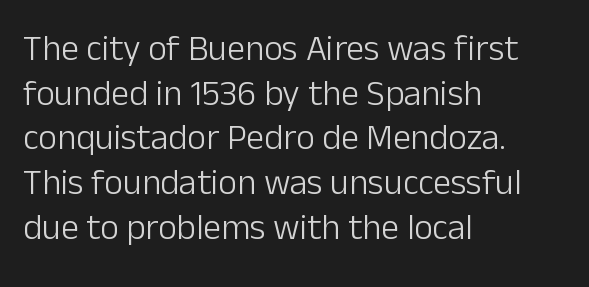
The image shows 36 px light sans-serif type, upright; set left-aligned, line spacing 1.24x, normal letter spacing, not underlined; low stroke contrast and a medium x-height.
